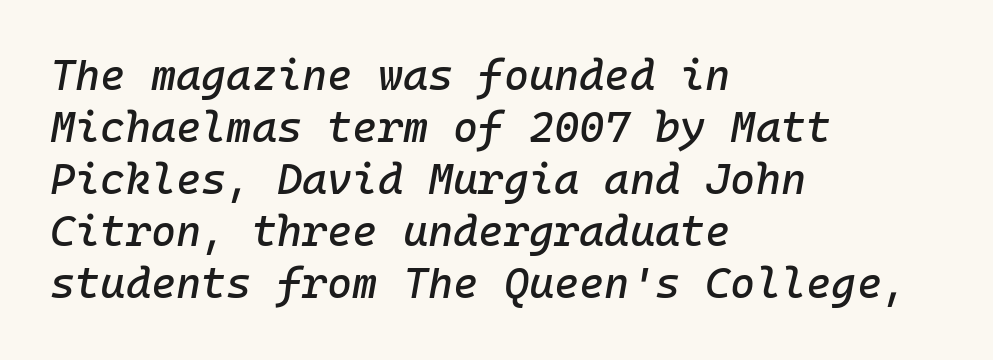
{"italic": "yes", "lean": "right", "slant_degrees": 10, "width": "normal", "stroke_contrast": "low", "x_height": "medium", "monospaced": "yes", "underline": "no", "align": "left", "line_spacing_ratio": 1.21, "letter_spacing": "normal", "letter_spacing_em": 0.0, "glyph_px": 43}
